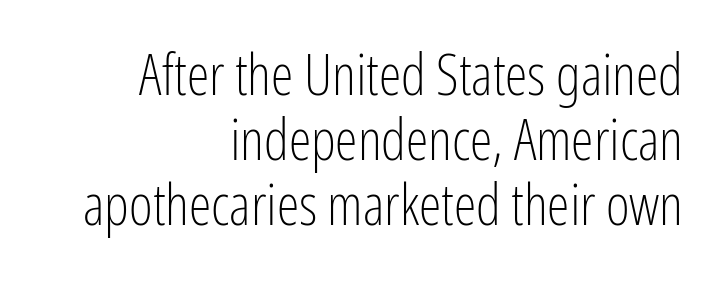
Q: Is the text bold? A: No.
Q: Is the text italic (slanted)? A: No, it is upright.
Q: Is the typeface a serif or a sans-serif typeface? A: Sans-serif.
Q: Is the text underlined? A: No.
Q: How is the paragraph aligned? A: Right-aligned.
Q: Is the spacing between letters normal or unusually wide? A: Normal.
Q: Is the spacing between lines tight, normal or loose? A: Tight.
Q: Width (condensed, normal, or wide)? A: Condensed.
Q: Stroke contrast? A: Low.
Q: x-height? A: Medium.
Q: Monospaced? A: No.
